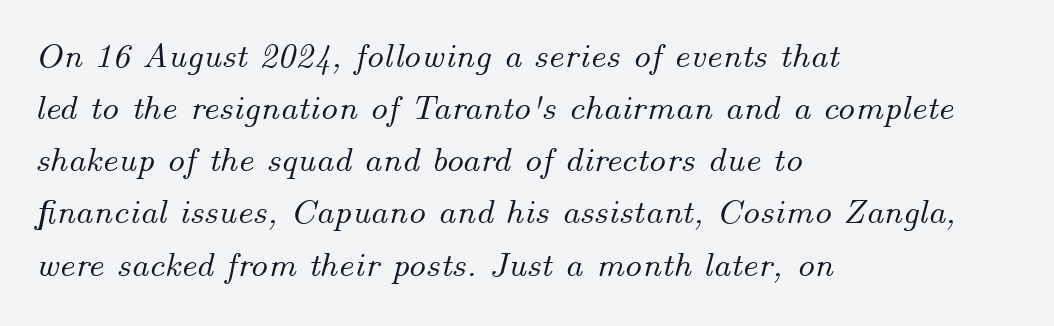
Q: Is the text italic (slanted)? A: Yes, it leans right by about 14 degrees.
Q: Is the text underlined? A: No.
Q: How is the paragraph aligned? A: Left-aligned.
Q: Is the spacing between letters normal or unusually wide? A: Normal.
Q: Is the spacing between lines tight, normal or loose? A: Normal.
Q: Width (condensed, normal, or wide)? A: Normal.
Q: Stroke contrast? A: Medium.
Q: x-height? A: Small.
Q: Monospaced? A: No.
